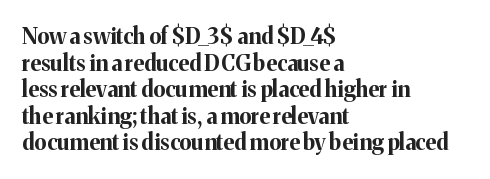
The image shows 22 px bold type, upright; set left-aligned, line spacing 1.21x, normal letter spacing, not underlined.
